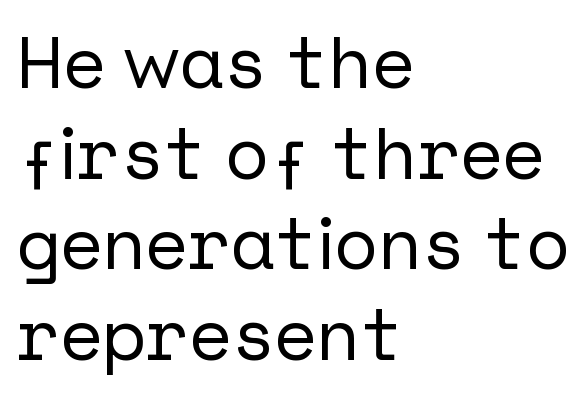
The image shows 73 px sans-serif type, upright; set left-aligned, line spacing 1.24x, normal letter spacing, not underlined; low stroke contrast and a medium x-height.
